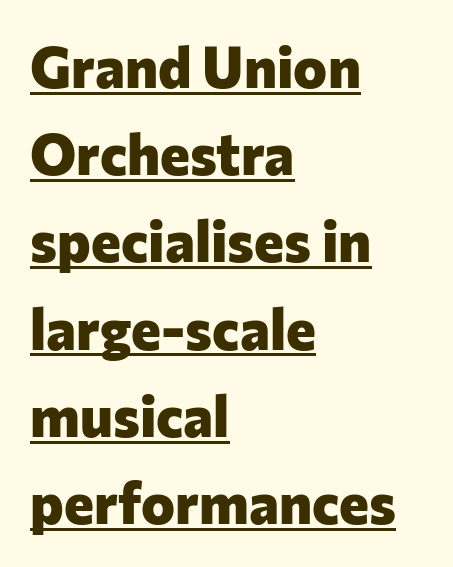
Q: Is the text bold? A: Yes.
Q: Is the text italic (slanted)? A: No, it is upright.
Q: Is the typeface a serif or a sans-serif typeface? A: Sans-serif.
Q: Is the text underlined? A: Yes.
Q: How is the paragraph aligned? A: Left-aligned.
Q: Is the spacing between letters normal or unusually wide? A: Normal.
Q: Is the spacing between lines tight, normal or loose? A: Normal.
Q: Width (condensed, normal, or wide)? A: Normal.
Q: Stroke contrast? A: Low.
Q: x-height? A: Medium.
Q: Monospaced? A: No.
